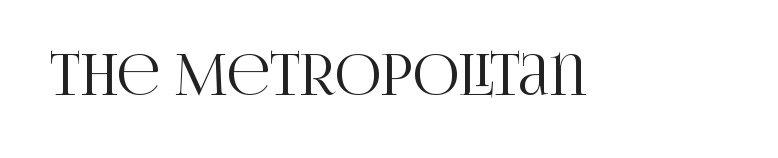
The image shows 57 px condensed serif type, upright; set normal letter spacing, not underlined; high stroke contrast and a large x-height.
